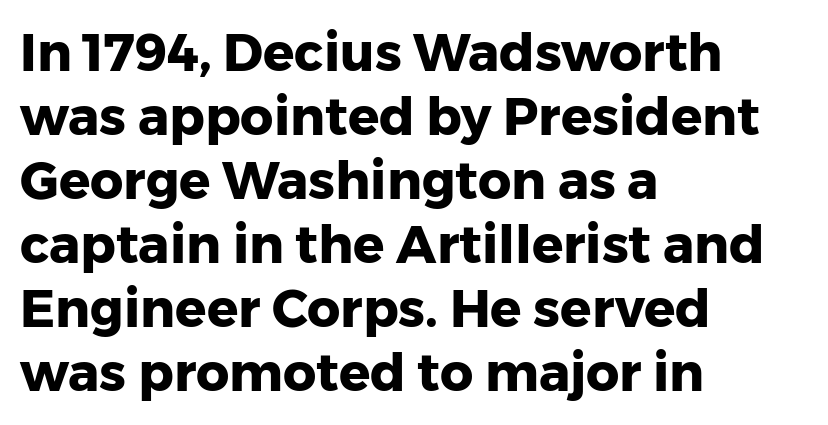
Q: Is the text bold? A: Yes.
Q: Is the text italic (slanted)? A: No, it is upright.
Q: Is the typeface a serif or a sans-serif typeface? A: Sans-serif.
Q: Is the text underlined? A: No.
Q: How is the paragraph aligned? A: Left-aligned.
Q: Is the spacing between letters normal or unusually wide? A: Normal.
Q: Width (condensed, normal, or wide)? A: Normal.
Q: Stroke contrast? A: Low.
Q: x-height? A: Medium.
Q: Monospaced? A: No.
